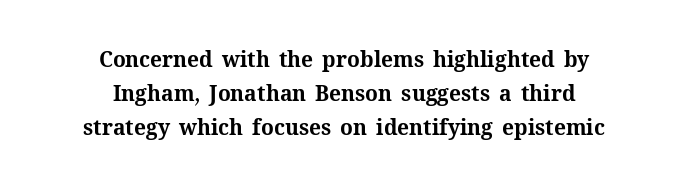
Q: Is the text bold? A: Yes.
Q: Is the text italic (slanted)? A: No, it is upright.
Q: Is the text underlined? A: No.
Q: How is the paragraph aligned? A: Centered.
Q: Is the spacing between letters normal or unusually wide? A: Normal.
Q: Is the spacing between lines tight, normal or loose? A: Normal.
